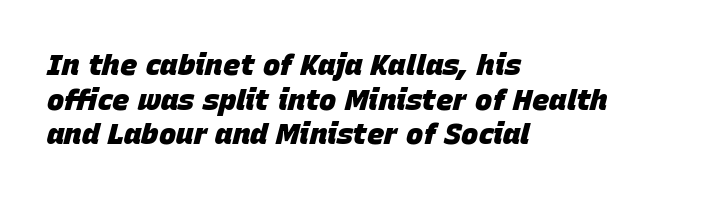
The image shows 29 px heavy type, italic (leaning right); set left-aligned, line spacing 1.19x, normal letter spacing, not underlined; low stroke contrast and a large x-height.
